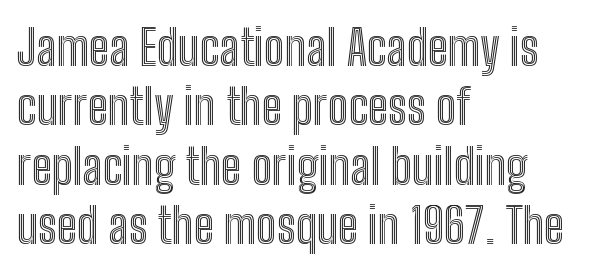
{"italic": "no", "width": "condensed", "x_height": "medium", "monospaced": "no", "underline": "no", "align": "left", "line_spacing_ratio": 1.21, "letter_spacing": "normal", "letter_spacing_em": 0.0, "glyph_px": 49}
